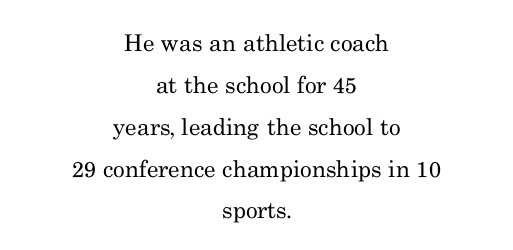
Q: Is the text bold? A: No.
Q: Is the text italic (slanted)? A: No, it is upright.
Q: Is the text underlined? A: No.
Q: How is the paragraph aligned? A: Centered.
Q: Is the spacing between letters normal or unusually wide? A: Normal.
